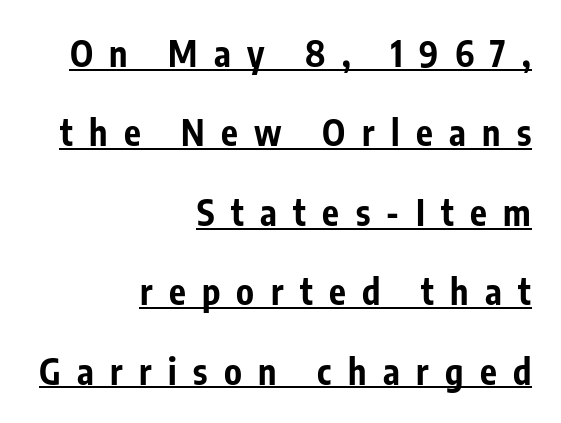
Q: Is the text bold? A: Yes.
Q: Is the text italic (slanted)? A: No, it is upright.
Q: Is the typeface a serif or a sans-serif typeface? A: Sans-serif.
Q: Is the text underlined? A: Yes.
Q: How is the paragraph aligned? A: Right-aligned.
Q: Is the spacing between letters normal or unusually wide? A: Unusually wide.
Q: Is the spacing between lines tight, normal or loose? A: Loose.
Q: Width (condensed, normal, or wide)? A: Condensed.
Q: Stroke contrast? A: Low.
Q: x-height? A: Medium.
Q: Monospaced? A: No.
